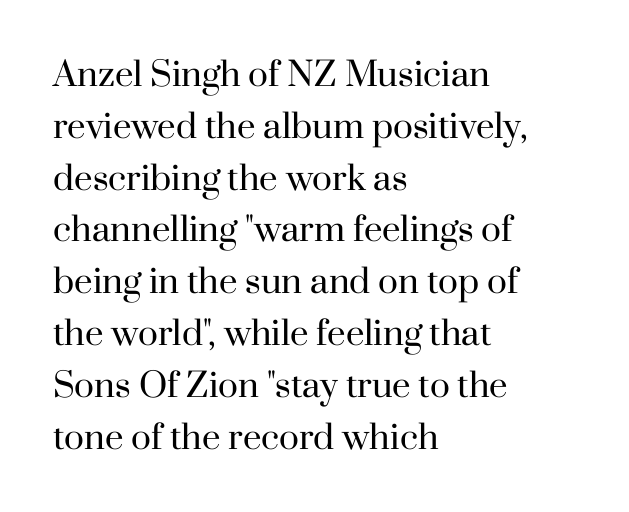
The image shows 33 px regular-weight serif type, upright; set left-aligned, normal line spacing (1.57x), normal letter spacing, not underlined; high stroke contrast and a small x-height.
